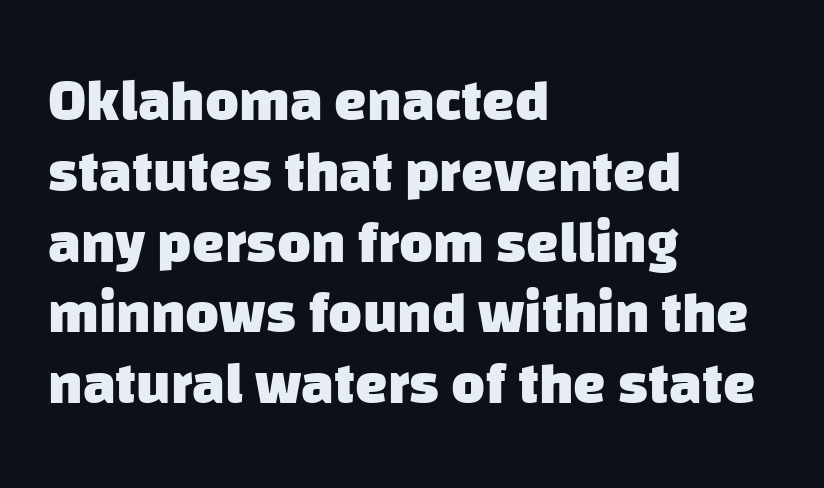
Q: Is the text bold? A: Yes.
Q: Is the typeface a serif or a sans-serif typeface? A: Sans-serif.
Q: Is the text underlined? A: No.
Q: How is the paragraph aligned? A: Left-aligned.
Q: Is the spacing between letters normal or unusually wide? A: Normal.
Q: Width (condensed, normal, or wide)? A: Normal.
Q: Stroke contrast? A: Low.
Q: x-height? A: Large.
Q: Monospaced? A: No.
